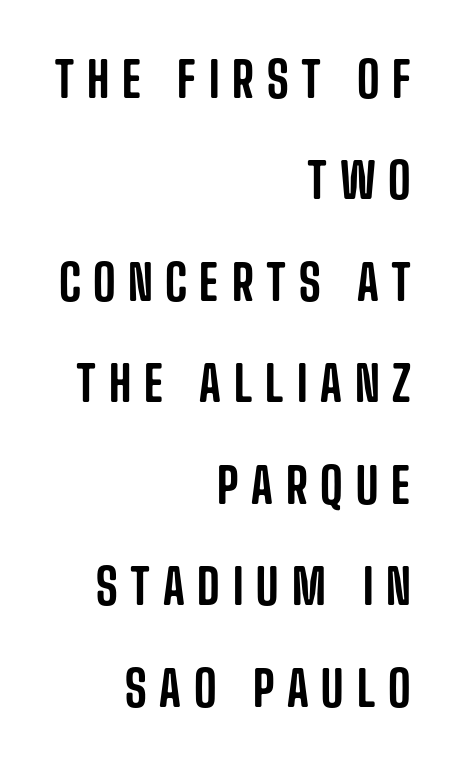
Check under the words: just untouched page. Each letter keeps its own natural width here, so spacing adapts to shape. Alignment: flush right. Serif or sans? Sans — the stroke terminals are bare.
